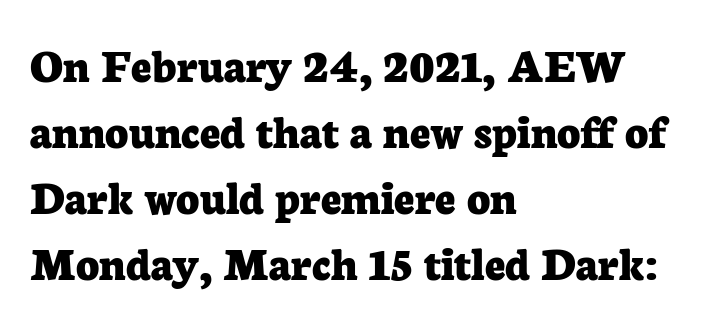
{"serif": "yes", "italic": "no", "bold": "yes", "weight": "bold", "width": "normal", "stroke_contrast": "low", "x_height": "medium", "monospaced": "no", "underline": "no", "align": "left", "line_spacing": "normal", "line_spacing_ratio": 1.32, "letter_spacing": "normal", "letter_spacing_em": 0.0, "glyph_px": 50}
